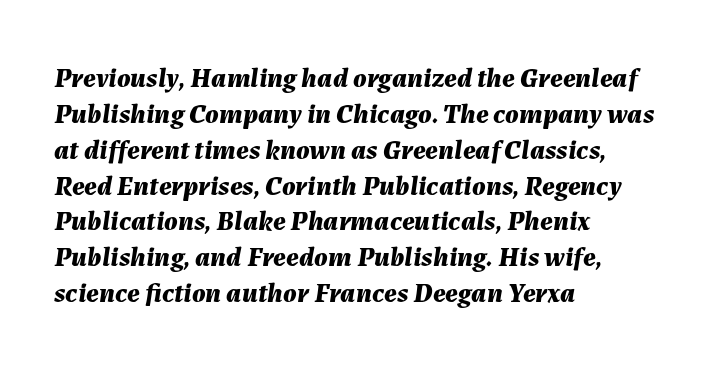
This block has exactly the height ordinary leading produces. In terms of letterspacing, this is plain default setting. Look at the stroke-to-counter ratio: heavy, a bold. In terms of posture, this sample is oblique. The passage shown is typed in a proportional face where columns would drift.
